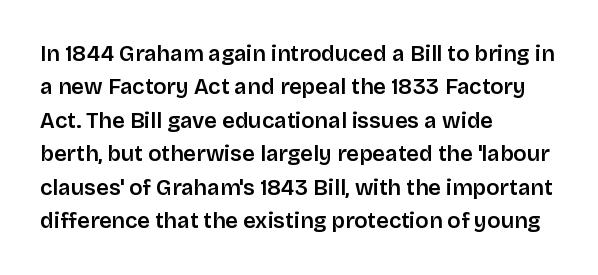
{"italic": "no", "underline": "no", "align": "left", "line_spacing": "normal", "line_spacing_ratio": 1.52, "letter_spacing": "normal", "letter_spacing_em": 0.0, "glyph_px": 22}
